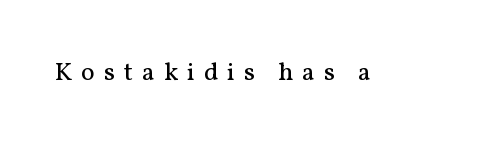
Type without underlining. The strokes carry an ordinary text weight at most. This is roman type, the default non-slanted kind. The letters are spread apart with noticeably loose tracking.
